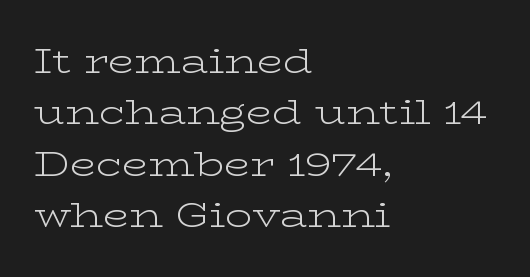
The image shows 34 px light, wide serif type, upright; set left-aligned, normal line spacing (1.51x), normal letter spacing, not underlined; low stroke contrast and a medium x-height.
